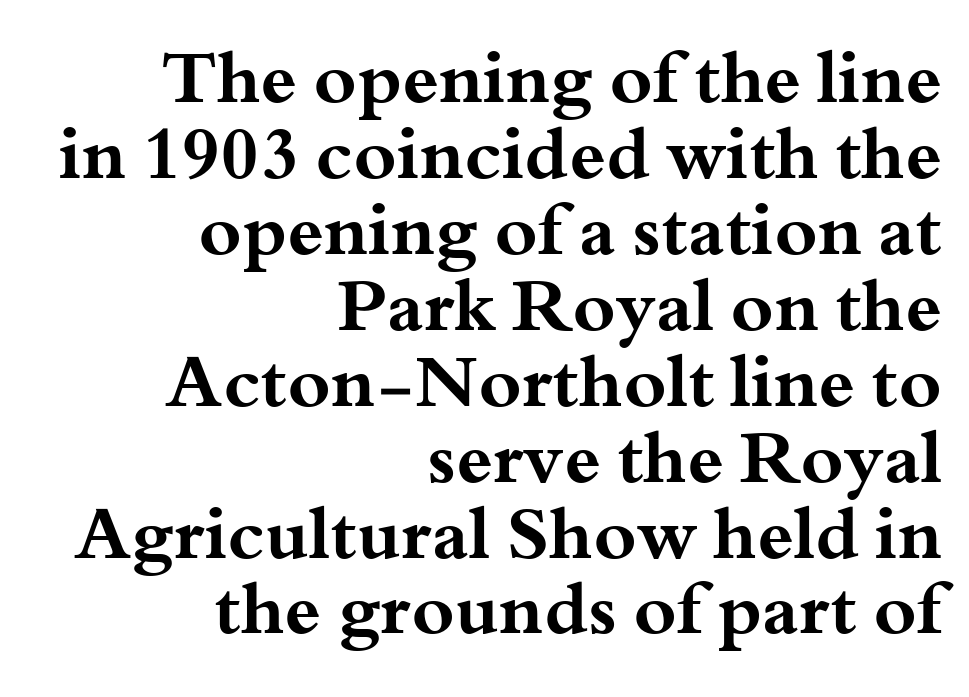
This sample is right-justified, so line beginnings fall wherever the words allow. The string is rendered with underlining switched off. Spacing verdict: proportional, widths tailored to each character. Look at the bottom of the vertical strokes: they flare into serifs here.
